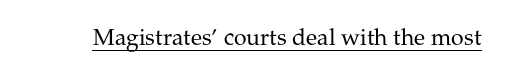
Q: Is the text bold? A: No.
Q: Is the text italic (slanted)? A: No, it is upright.
Q: Is the text underlined? A: Yes.
Q: Is the spacing between letters normal or unusually wide? A: Normal.
